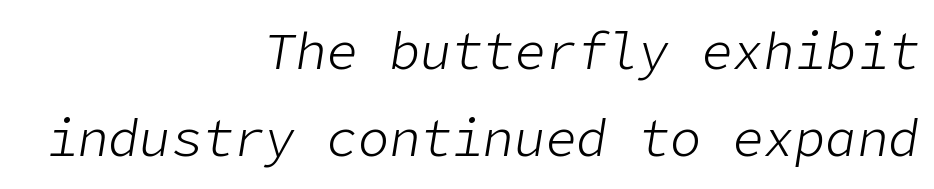
Decoration check: the copy has no underline. A typesetter would mark this as italic. The rag falls on the left side of this text block. Notice how descenders clear the ascenders below comfortably — that's standard leading. The letters sit at their default tracking, neither squeezed nor spread. Unbolded letterforms with no extra heft.
